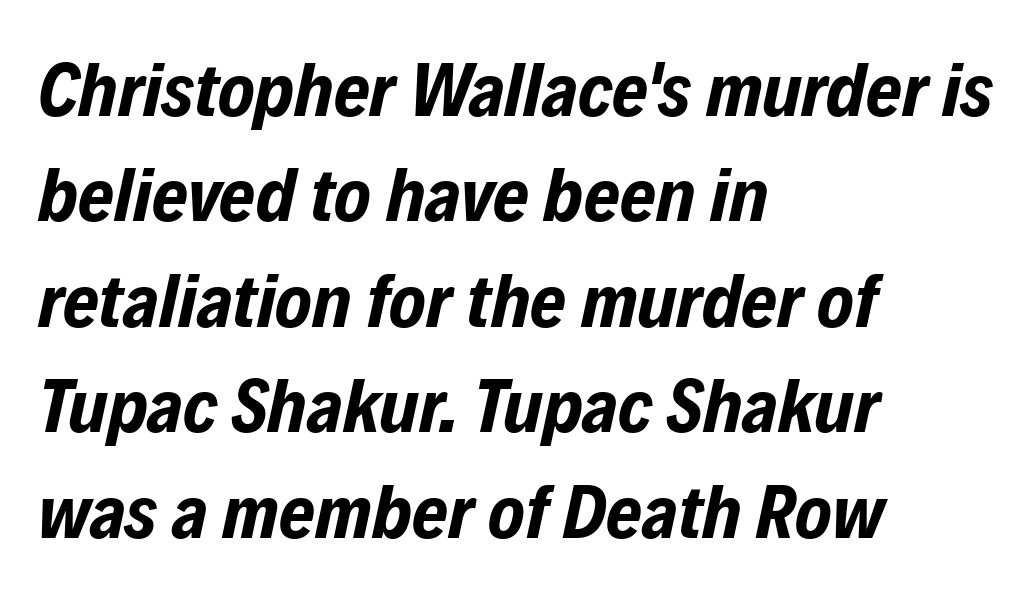
Q: Is the text bold? A: Yes.
Q: Is the text italic (slanted)? A: Yes, it leans right by about 12 degrees.
Q: Is the text underlined? A: No.
Q: How is the paragraph aligned? A: Left-aligned.
Q: Is the spacing between letters normal or unusually wide? A: Normal.
Q: Is the spacing between lines tight, normal or loose? A: Normal.
Q: Width (condensed, normal, or wide)? A: Condensed.
Q: Stroke contrast? A: Low.
Q: x-height? A: Medium.
Q: Monospaced? A: No.
